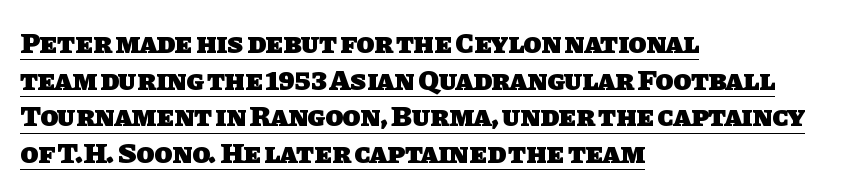
The lines are quadded left. This rendering leaves character spacing at its baseline value. Quick note: underline on. Weight: bold. A normal amount of white space separates one row of letters from the next.
